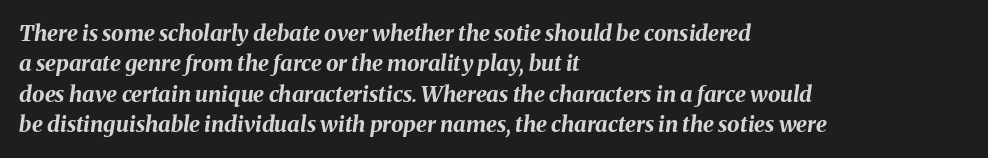
Q: Is the text bold? A: Yes.
Q: Is the text italic (slanted)? A: Yes, it leans right by about 8 degrees.
Q: Is the text underlined? A: No.
Q: How is the paragraph aligned? A: Left-aligned.
Q: Is the spacing between letters normal or unusually wide? A: Normal.
Q: Is the spacing between lines tight, normal or loose? A: Normal.
